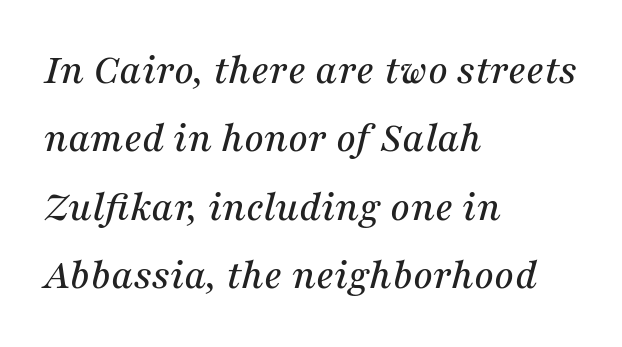
Q: Is the text italic (slanted)? A: Yes, it leans right by about 16 degrees.
Q: Is the typeface a serif or a sans-serif typeface? A: Serif.
Q: Is the text underlined? A: No.
Q: How is the paragraph aligned? A: Left-aligned.
Q: Is the spacing between letters normal or unusually wide? A: Normal.
Q: Is the spacing between lines tight, normal or loose? A: Normal.
Q: Width (condensed, normal, or wide)? A: Normal.
Q: Stroke contrast? A: Medium.
Q: x-height? A: Medium.
Q: Monospaced? A: No.
